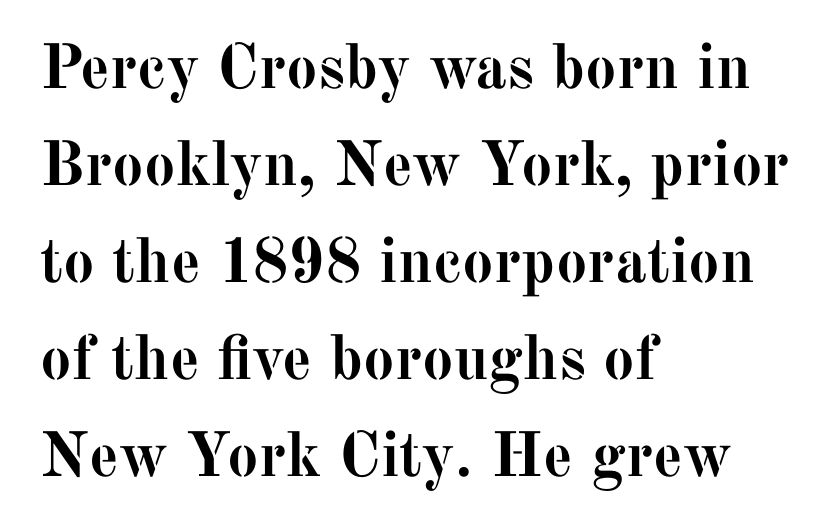
Here the designer chose a conventional face with non-uniform glyph widths. Whoever set this chose a conventional vertical rhythm. This rendering employs a face with finishing strokes, i.e., a serif. In terms of weight, the rendering is a true, heavy bold. The type is set solid horizontally, with unmodified tracking.
